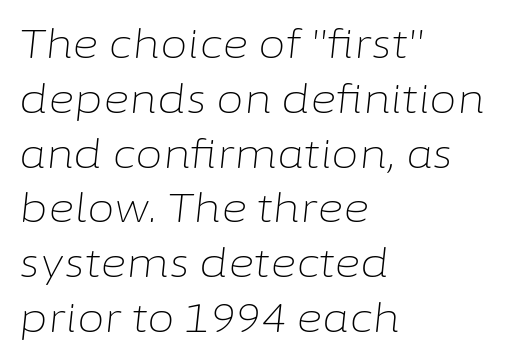
The image shows 40 px light type, italic (leaning right); set left-aligned, normal line spacing (1.37x), normal letter spacing, not underlined; low stroke contrast and a medium x-height.
